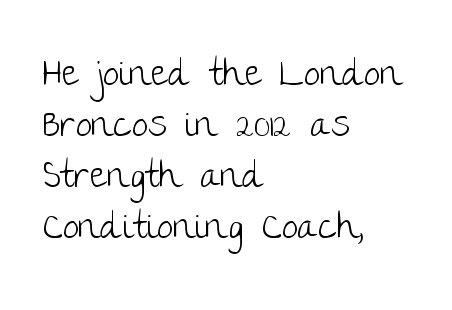
The lettering stays uniformly vertical, giving the passage a roman look. The characters display no serif detailing; their extremities are plain. Compared with a typical body face, this is equally light or lighter still. Descender tails drop into unmarked territory. The designer left line spacing at the default. Leftover space on each line is placed entirely after the last word.
